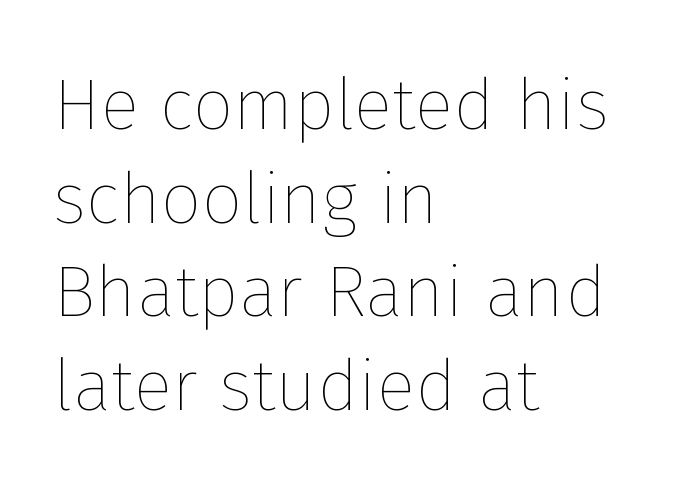
Plain, unruled lines of type. This rendering uses left alignment, leaving the right contour irregular. The letterforms sit shoulder to shoulder at normal distance. No italicization has been applied; the sample stays upright. Is this a heavy cut? Hardly; it is regular or lighter. The lines sit at an ordinary, default distance from one another.
